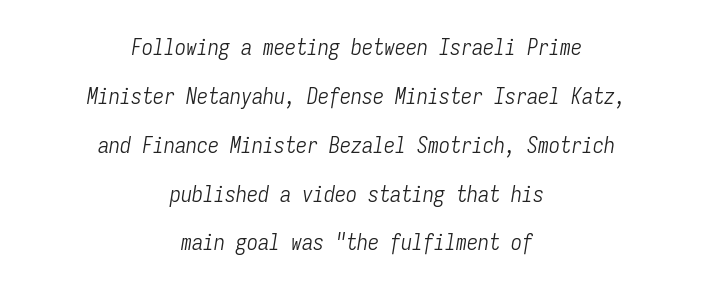
{"italic": "yes", "lean": "right", "slant_degrees": 9, "bold": "no", "underline": "no", "align": "center", "line_spacing": "loose", "line_spacing_ratio": 2.22, "letter_spacing": "normal", "letter_spacing_em": 0.0, "glyph_px": 22}
